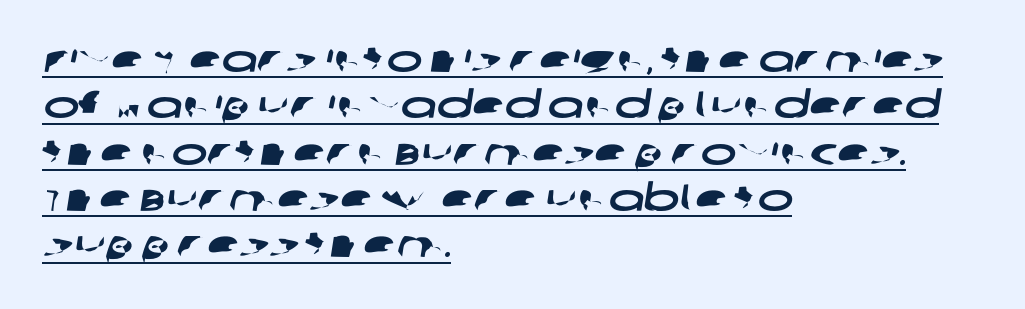
Q: Is the typeface a serif or a sans-serif typeface? A: Sans-serif.
Q: Is the text underlined? A: Yes.
Q: How is the paragraph aligned? A: Left-aligned.
Q: Is the spacing between letters normal or unusually wide? A: Normal.
Q: Width (condensed, normal, or wide)? A: Wide.
Q: Stroke contrast? A: Low.
Q: x-height? A: Large.
Q: Monospaced? A: No.
